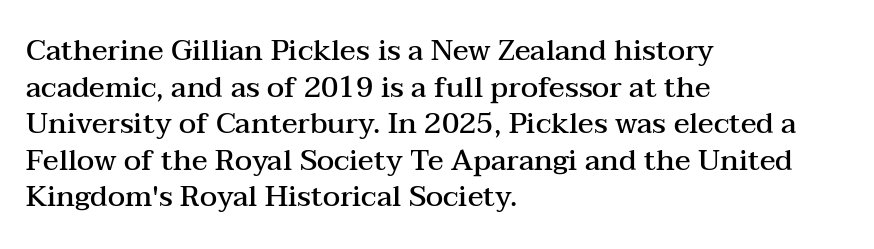
These lines sit exactly where default settings would place them. Varying glyph widths throughout — classic text-font behaviour. Type without underlining. Posture: upright roman.
